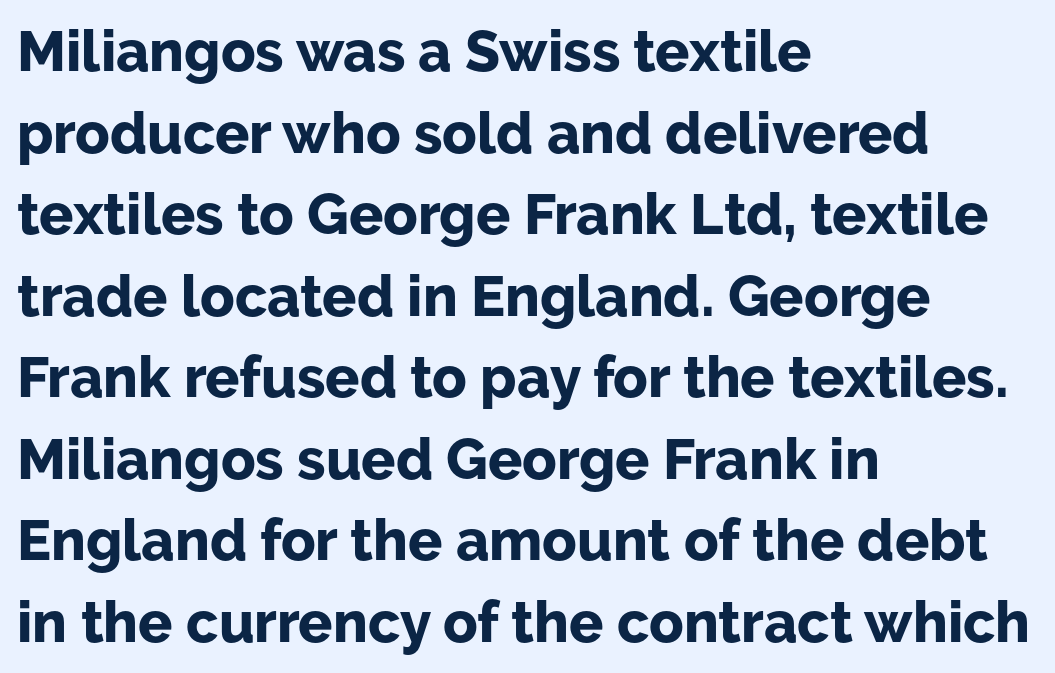
Q: Is the text bold? A: Yes.
Q: Is the text italic (slanted)? A: No, it is upright.
Q: Is the typeface a serif or a sans-serif typeface? A: Sans-serif.
Q: Is the text underlined? A: No.
Q: How is the paragraph aligned? A: Left-aligned.
Q: Is the spacing between letters normal or unusually wide? A: Normal.
Q: Is the spacing between lines tight, normal or loose? A: Normal.
Q: Width (condensed, normal, or wide)? A: Normal.
Q: Stroke contrast? A: Low.
Q: x-height? A: Medium.
Q: Monospaced? A: No.
